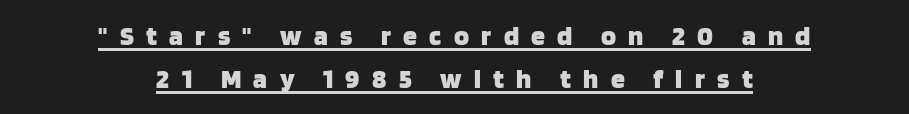
The image shows 28 px heavy sans-serif type, upright; set centered, normal line spacing (1.55x), unusually wide letter spacing (+0.44 em), underlined; low stroke contrast and a large x-height.
